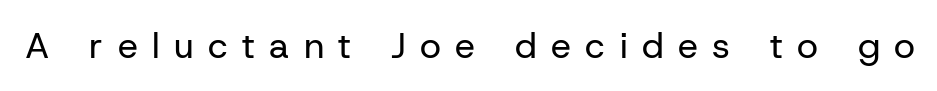
{"serif": "no", "italic": "no", "bold": "no", "weight": "regular", "width": "normal", "stroke_contrast": "low", "x_height": "medium", "monospaced": "no", "underline": "no", "letter_spacing": "wide", "letter_spacing_em": 0.4, "glyph_px": 36}
